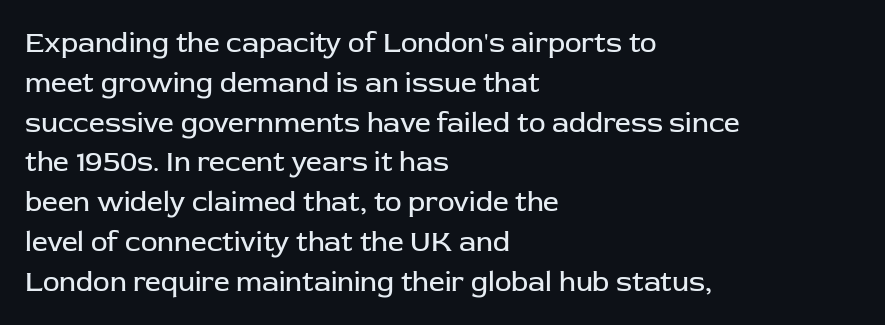
Q: Is the text bold? A: No.
Q: Is the text italic (slanted)? A: No, it is upright.
Q: Is the typeface a serif or a sans-serif typeface? A: Sans-serif.
Q: Is the text underlined? A: No.
Q: How is the paragraph aligned? A: Left-aligned.
Q: Is the spacing between letters normal or unusually wide? A: Normal.
Q: Is the spacing between lines tight, normal or loose? A: Normal.
Q: Width (condensed, normal, or wide)? A: Normal.
Q: Stroke contrast? A: Low.
Q: x-height? A: Medium.
Q: Monospaced? A: No.
